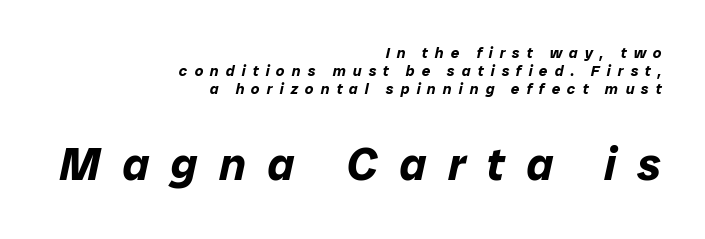
Q: Is the text bold? A: Yes.
Q: Is the text italic (slanted)? A: Yes, it leans right by about 12 degrees.
Q: Is the text underlined? A: No.
Q: How is the paragraph aligned? A: Right-aligned.
Q: Is the spacing between letters normal or unusually wide? A: Unusually wide.
Q: Which block of text is set in a larger size, the first (top) or the second (bottom)? A: The second (bottom) one.
Q: Width (condensed, normal, or wide)? A: Normal.
Q: Stroke contrast? A: Low.
Q: x-height? A: Medium.
Q: Monospaced? A: No.
